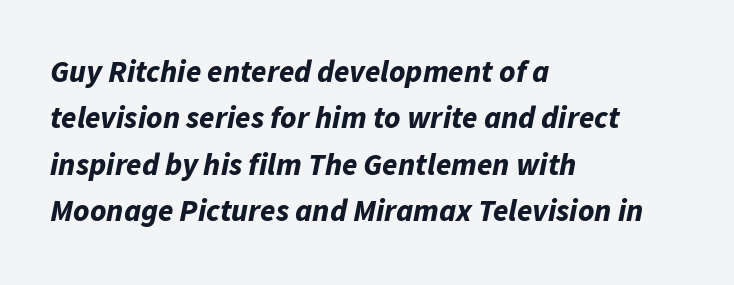
The image shows 31 px bold type, italic (leaning right); set left-aligned, normal line spacing (1.5x), normal letter spacing, not underlined; low stroke contrast and a medium x-height.
